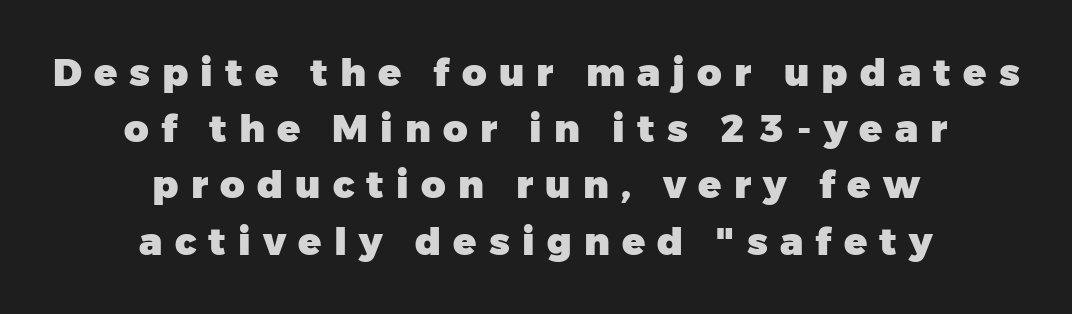
Q: Is the text bold? A: Yes.
Q: Is the text italic (slanted)? A: No, it is upright.
Q: Is the typeface a serif or a sans-serif typeface? A: Sans-serif.
Q: Is the text underlined? A: No.
Q: How is the paragraph aligned? A: Centered.
Q: Is the spacing between letters normal or unusually wide? A: Unusually wide.
Q: Is the spacing between lines tight, normal or loose? A: Normal.
Q: Width (condensed, normal, or wide)? A: Normal.
Q: Stroke contrast? A: Low.
Q: x-height? A: Medium.
Q: Monospaced? A: No.
